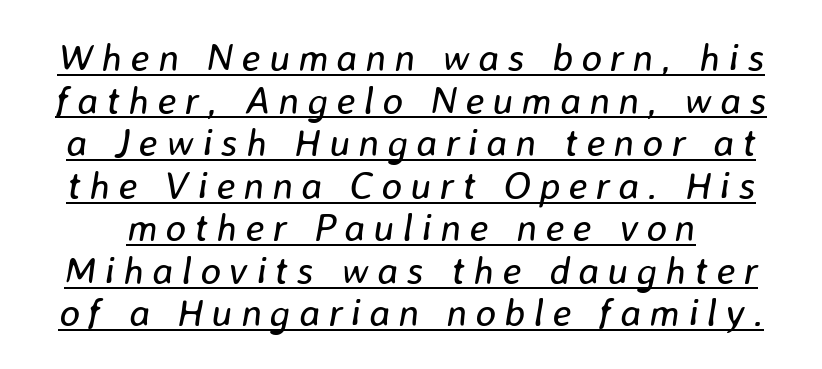
Q: Is the text bold? A: No.
Q: Is the text italic (slanted)? A: Yes, it leans right by about 8 degrees.
Q: Is the text underlined? A: Yes.
Q: Is the spacing between letters normal or unusually wide? A: Unusually wide.
Q: Is the spacing between lines tight, normal or loose? A: Tight.
Q: Width (condensed, normal, or wide)? A: Normal.
Q: Stroke contrast? A: Low.
Q: x-height? A: Medium.
Q: Monospaced? A: No.
